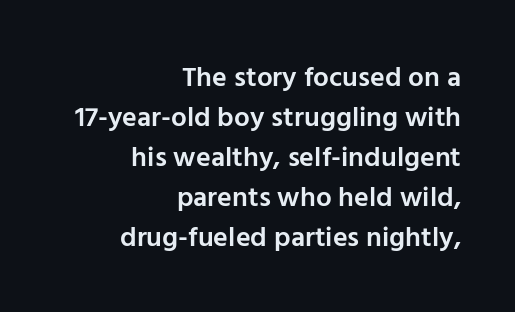
{"serif": "no", "italic": "no", "bold": "semi", "weight": "semibold", "width": "normal", "stroke_contrast": "low", "x_height": "medium", "monospaced": "no", "underline": "no", "align": "right", "line_spacing": "normal", "line_spacing_ratio": 1.43, "letter_spacing": "normal", "letter_spacing_em": 0.0, "glyph_px": 28}
